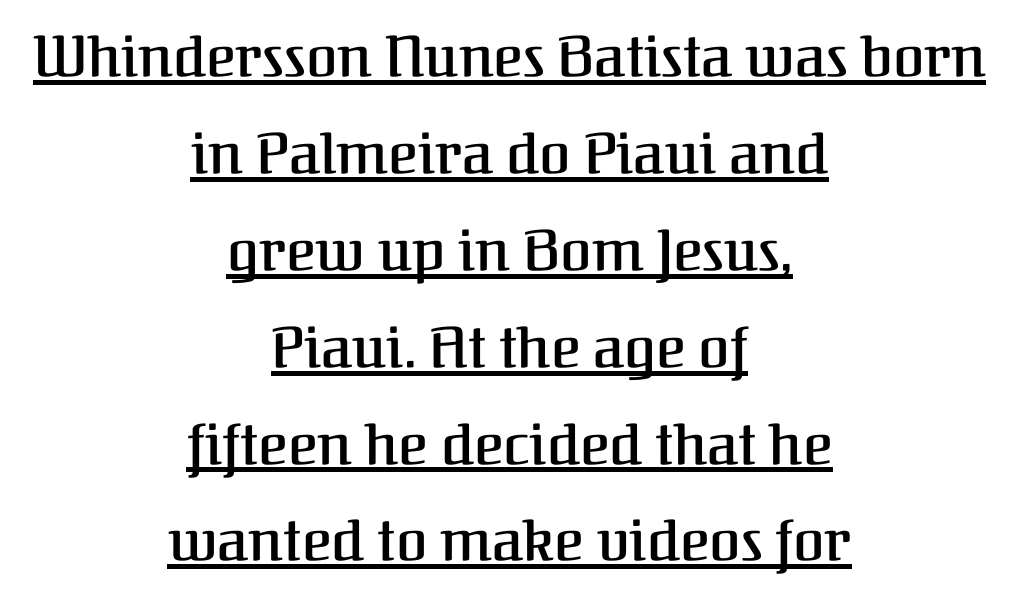
Q: Is the text bold? A: Semi-bold.
Q: Is the text italic (slanted)? A: No, it is upright.
Q: Is the typeface a serif or a sans-serif typeface? A: Serif.
Q: Is the text underlined? A: Yes.
Q: How is the paragraph aligned? A: Centered.
Q: Is the spacing between letters normal or unusually wide? A: Normal.
Q: Is the spacing between lines tight, normal or loose? A: Normal.
Q: Width (condensed, normal, or wide)? A: Normal.
Q: Stroke contrast? A: Medium.
Q: x-height? A: Medium.
Q: Monospaced? A: No.
